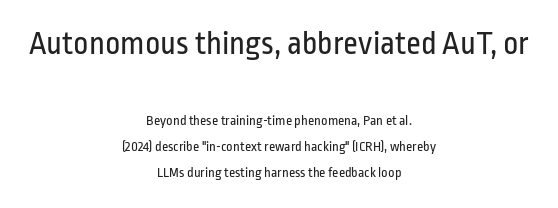
Q: Is the text bold? A: No.
Q: Is the text italic (slanted)? A: No, it is upright.
Q: Is the typeface a serif or a sans-serif typeface? A: Sans-serif.
Q: Is the text underlined? A: No.
Q: How is the paragraph aligned? A: Centered.
Q: Is the spacing between letters normal or unusually wide? A: Normal.
Q: Which block of text is set in a larger size, the first (top) or the second (bottom)? A: The first (top) one.
Q: Width (condensed, normal, or wide)? A: Condensed.
Q: Stroke contrast? A: Low.
Q: x-height? A: Medium.
Q: Monospaced? A: No.
